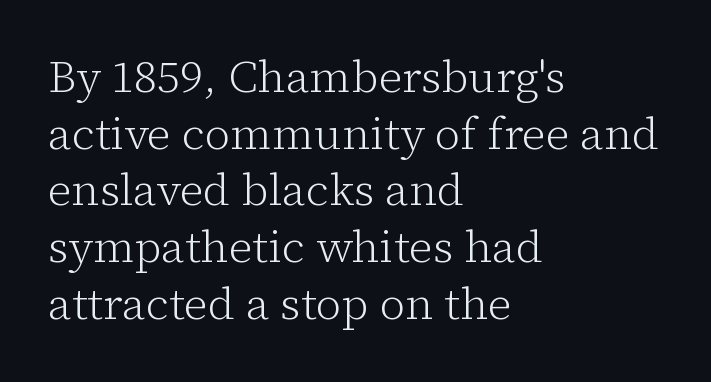
Interline gaps are of average width in this sample. Posture: vertical. These lines are rendered in a variable-pitch font. Compared with a typical body face, this is equally light or lighter still. This rendering uses left alignment, leaving the right contour irregular. Letters rest on an invisible, unmarked baseline.
